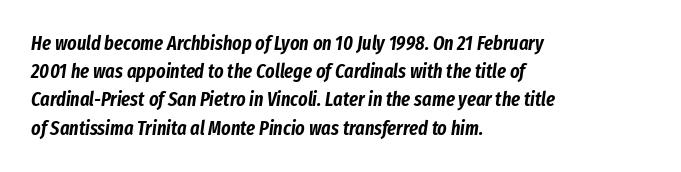
{"italic": "yes", "lean": "right", "slant_degrees": 8, "underline": "no", "align": "left", "line_spacing": "normal", "line_spacing_ratio": 1.41, "letter_spacing": "normal", "letter_spacing_em": 0.0, "glyph_px": 20}
